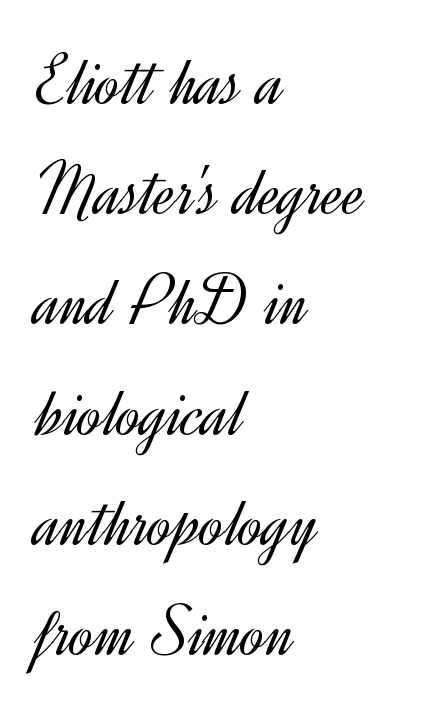
The image shows 73 px light sans-serif type; set left-aligned, normal line spacing (1.51x), normal letter spacing, not underlined; a small x-height.
